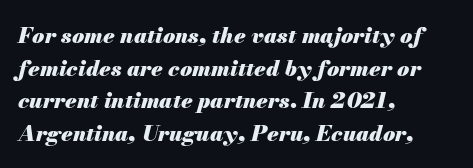
Q: Is the text bold? A: Yes.
Q: Is the text italic (slanted)? A: Yes, it leans right by about 13 degrees.
Q: Is the text underlined? A: No.
Q: How is the paragraph aligned? A: Left-aligned.
Q: Is the spacing between letters normal or unusually wide? A: Normal.
Q: Is the spacing between lines tight, normal or loose? A: Normal.
